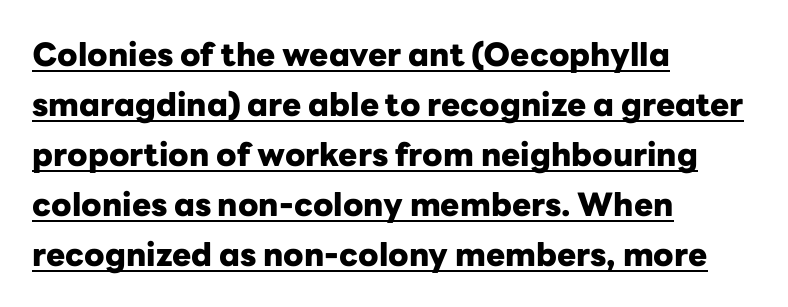
The image shows 32 px heavy sans-serif type, upright; set left-aligned, normal line spacing (1.56x), normal letter spacing, underlined; low stroke contrast and a medium x-height.
